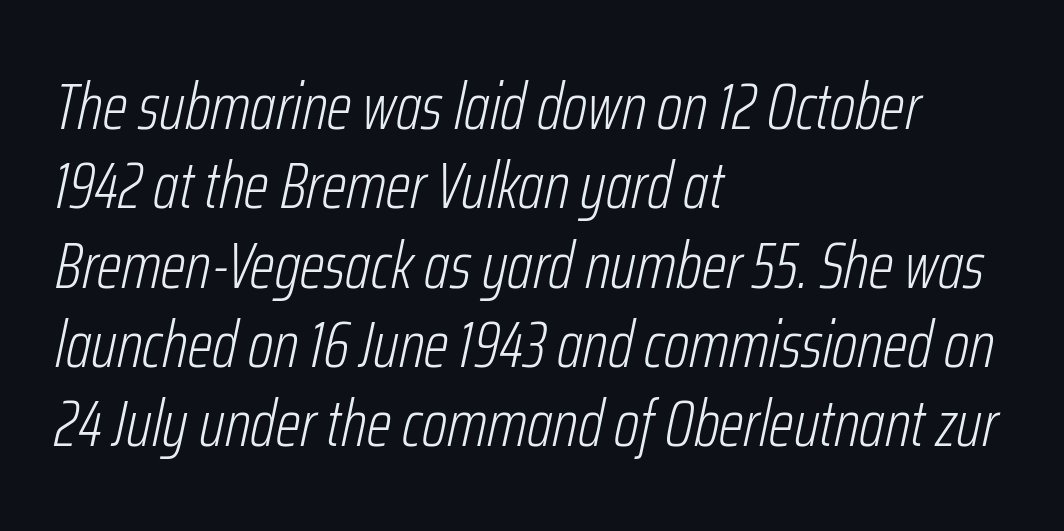
The image shows 65 px light, condensed type, italic (leaning right); set left-aligned, line spacing 1.22x, normal letter spacing, not underlined; low stroke contrast and a medium x-height.
